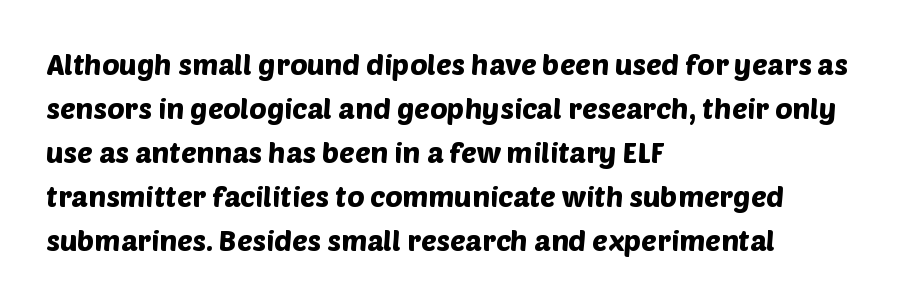
The image shows 29 px sans-serif type; set left-aligned, normal line spacing (1.52x), normal letter spacing, not underlined; low stroke contrast and a large x-height.
